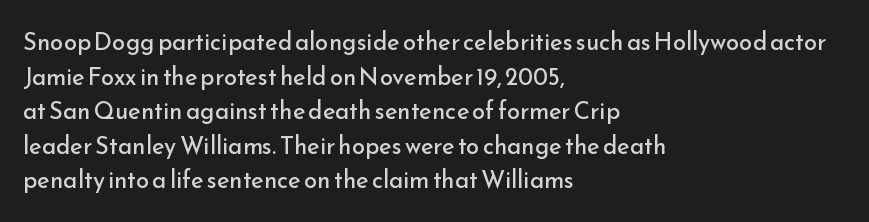
{"italic": "no", "bold": "no", "underline": "no", "align": "left", "line_spacing": "normal", "line_spacing_ratio": 1.44, "letter_spacing": "normal", "letter_spacing_em": 0.0, "glyph_px": 24}
